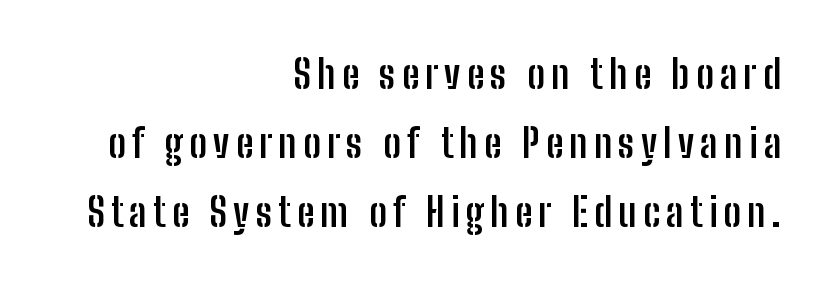
The letters stand upright; this is a roman face. Bold? Absolutely — the strokes are thick and heavy. The glyphs are unaccompanied by any horizontal stroke below them. Layout note: lines flush right. The face used here is proportionally spaced, like ordinary book or web type. Type style note: lacks serifs.
